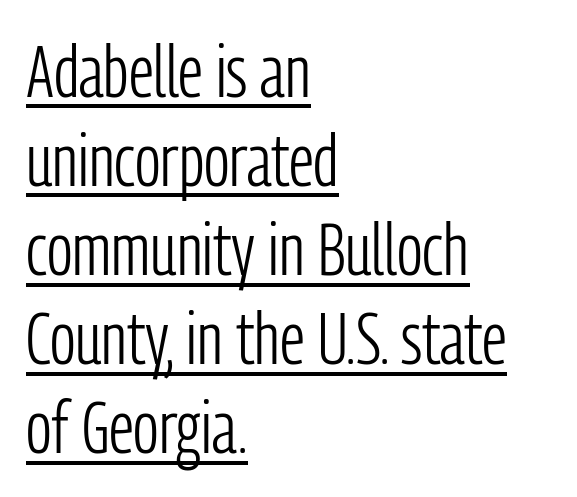
The image shows 73 px light, condensed sans-serif type, upright; set left-aligned, line spacing 1.22x, normal letter spacing, underlined; low stroke contrast and a medium x-height.
